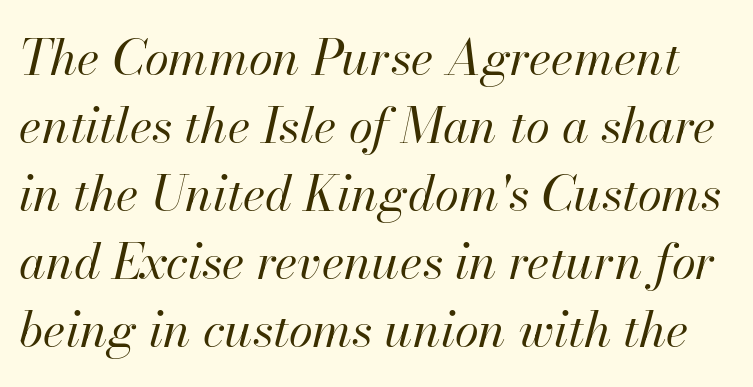
The image shows 49 px regular-weight type, italic (leaning right); set normal line spacing (1.39x), normal letter spacing, not underlined; high stroke contrast and a small x-height.
